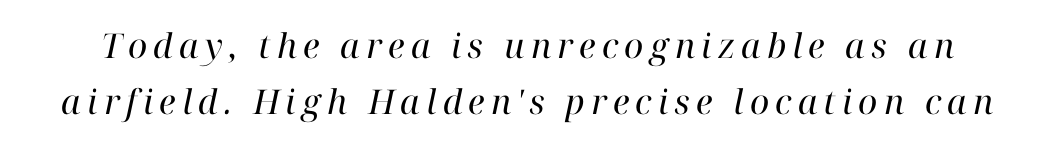
Q: Is the text bold? A: No.
Q: Is the text italic (slanted)? A: Yes, it leans right by about 12 degrees.
Q: Is the typeface a serif or a sans-serif typeface? A: Serif.
Q: Is the text underlined? A: No.
Q: Is the spacing between lines tight, normal or loose? A: Normal.
Q: Width (condensed, normal, or wide)? A: Normal.
Q: Stroke contrast? A: High.
Q: x-height? A: Medium.
Q: Monospaced? A: No.
